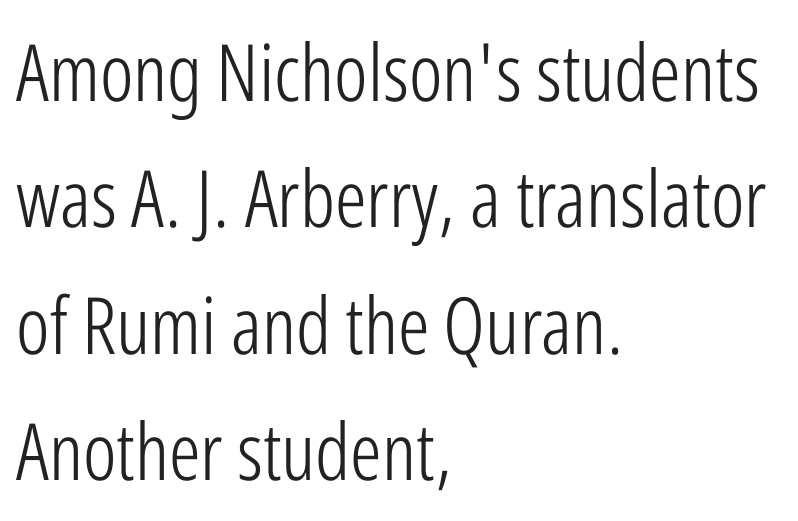
The image shows 79 px light, condensed sans-serif type, upright; set left-aligned, normal line spacing (1.6x), normal letter spacing, not underlined; low stroke contrast and a medium x-height.
